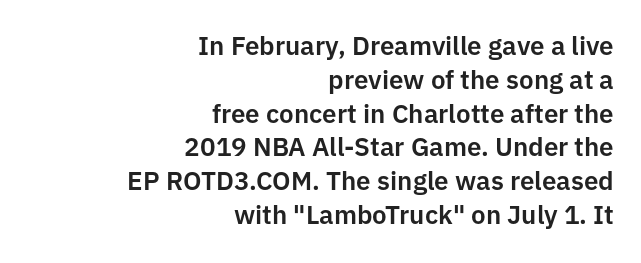
Nobody drew a line under any word here. Does the copy run flush right? Yes — the right margin is perfectly even. This sample uses an upright cut, with every glyph sitting square on the baseline. Caption: standard tracking, unaltered. Interline gaps are of average width in this sample.
